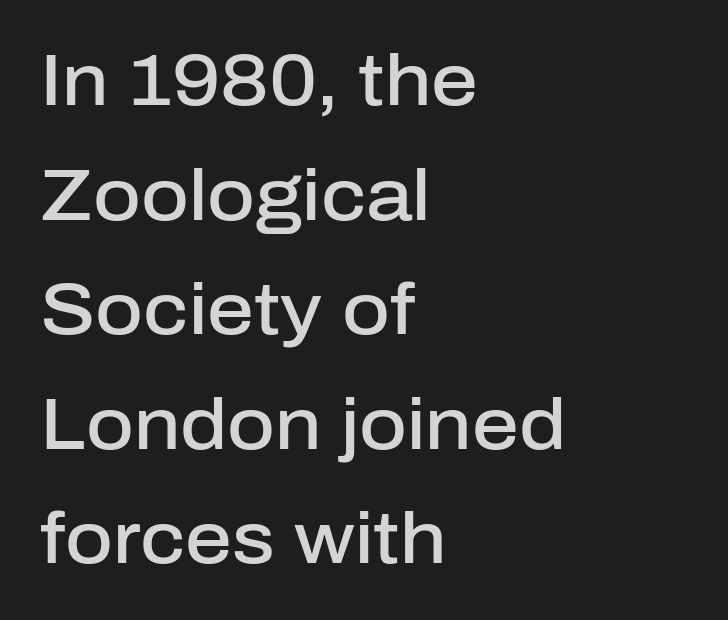
The image shows 73 px semibold sans-serif type, upright; set left-aligned, normal line spacing (1.57x), normal letter spacing, not underlined; low stroke contrast and a medium x-height.
